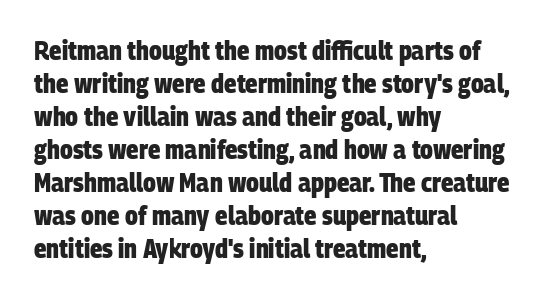
The image shows 26 px bold type; set left-aligned, normal line spacing (1.27x), normal letter spacing, not underlined.
